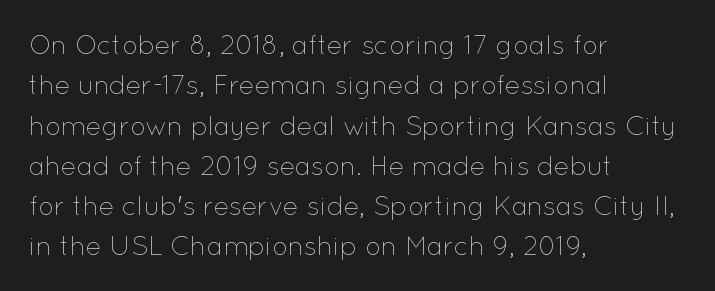
Q: Is the text bold? A: No.
Q: Is the text italic (slanted)? A: No, it is upright.
Q: Is the text underlined? A: No.
Q: How is the paragraph aligned? A: Left-aligned.
Q: Is the spacing between letters normal or unusually wide? A: Normal.
Q: Is the spacing between lines tight, normal or loose? A: Normal.
